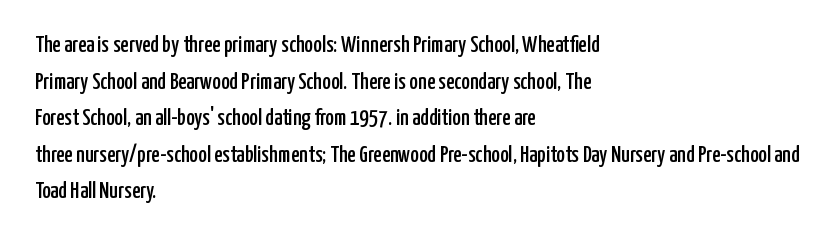
{"italic": "no", "underline": "no", "align": "left", "line_spacing": "normal", "line_spacing_ratio": 1.59, "letter_spacing": "normal", "letter_spacing_em": 0.0, "glyph_px": 23}
